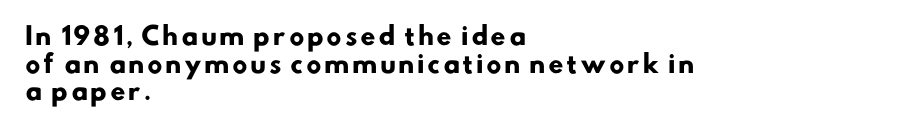
Q: Is the text bold? A: Yes.
Q: Is the text underlined? A: No.
Q: How is the paragraph aligned? A: Left-aligned.
Q: Is the spacing between lines tight, normal or loose? A: Tight.
